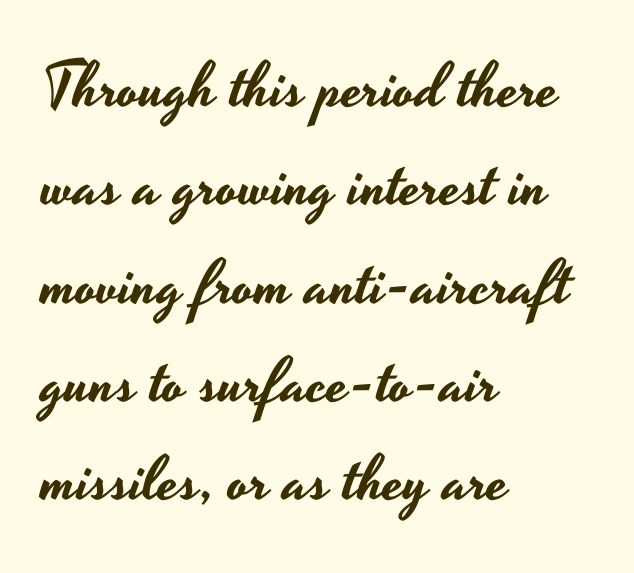
Q: Is the text italic (slanted)? A: Yes.
Q: Is the typeface a serif or a sans-serif typeface? A: Sans-serif.
Q: Is the text underlined? A: No.
Q: How is the paragraph aligned? A: Left-aligned.
Q: Is the spacing between letters normal or unusually wide? A: Normal.
Q: Is the spacing between lines tight, normal or loose? A: Normal.
Q: Width (condensed, normal, or wide)? A: Wide.
Q: Stroke contrast? A: Low.
Q: x-height? A: Small.
Q: Monospaced? A: No.
